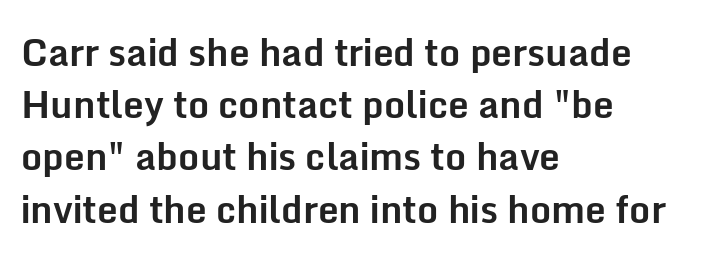
{"serif": "no", "italic": "no", "bold": "yes", "weight": "bold", "width": "normal", "stroke_contrast": "low", "x_height": "medium", "monospaced": "no", "underline": "no", "align": "left", "line_spacing": "normal", "line_spacing_ratio": 1.41, "letter_spacing": "normal", "letter_spacing_em": 0.0, "glyph_px": 37}
